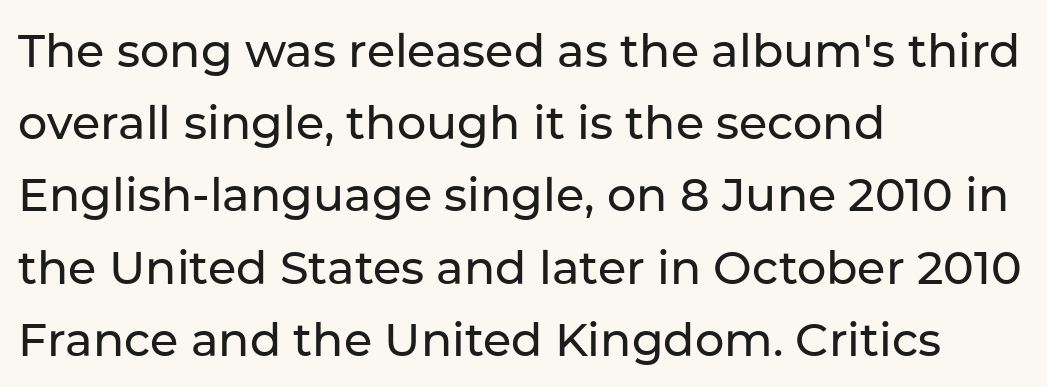
The image shows 46 px sans-serif type, upright; set left-aligned, normal line spacing (1.57x), normal letter spacing, not underlined; low stroke contrast and a medium x-height.
